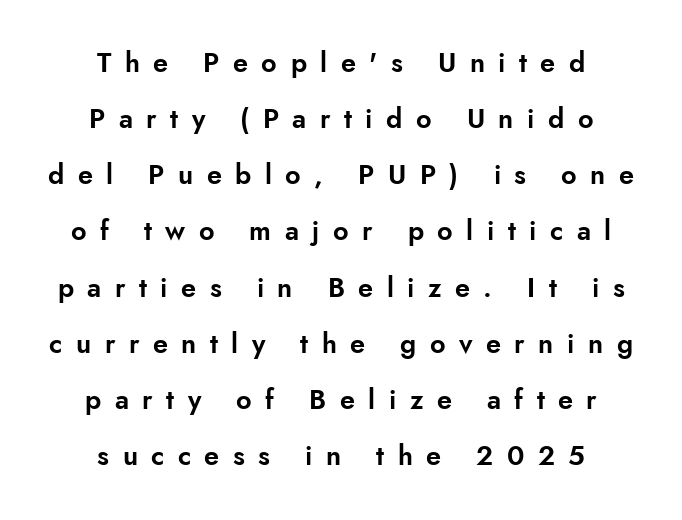
{"italic": "no", "underline": "no", "align": "center", "line_spacing": "loose", "line_spacing_ratio": 2.08, "letter_spacing": "wide", "letter_spacing_em": 0.5, "glyph_px": 27}
